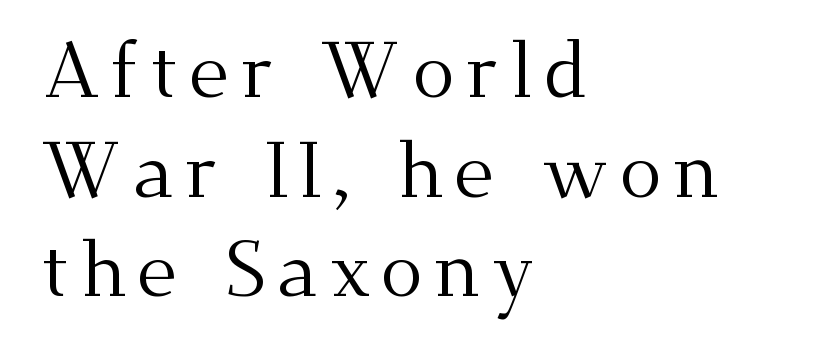
{"serif": "yes", "italic": "no", "bold": "no", "weight": "regular", "width": "normal", "stroke_contrast": "medium", "x_height": "small", "monospaced": "no", "underline": "no", "align": "left", "line_spacing": "normal", "line_spacing_ratio": 1.26, "glyph_px": 79}
